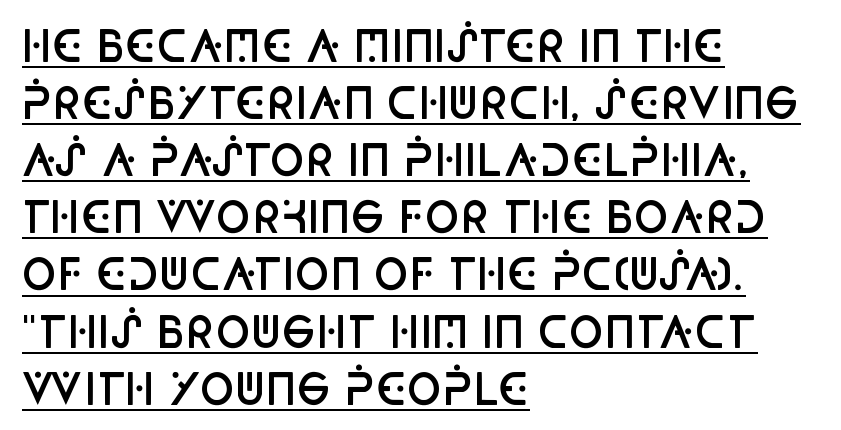
On the weight axis this lands at semibold, roughly 600. Rows of type keep a routine distance in the vertical direction. These lines are composed in type without serifs. Every word sits above its own underline. There is no visible air inserted between adjacent glyphs. This sample uses an upright cut, with every glyph sitting square on the baseline.
